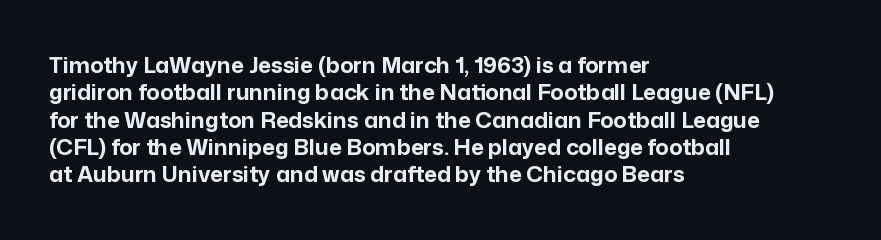
Chunky letters — that's bold for sure. Caption: standard tracking, unaltered. Descenders are the only things crossing below the line. Typeset ragged right — the left edge is the straight one. The letters stand upright; this is a roman face.
